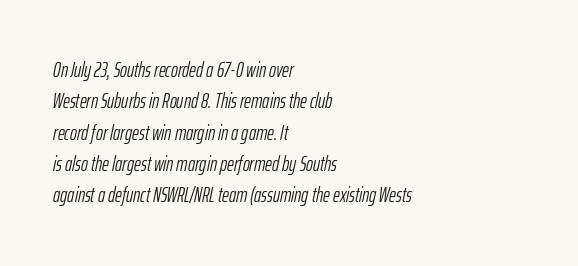
The text carries the slant typical of an italic or oblique font. The rendering uses a moderate line-height, typical for paragraphs. Compared with a typical body face, this is equally light or lighter still. The passage shown is not underscored anywhere. This rendering leaves character spacing at its baseline value. The rag falls on the right side of this text block.
